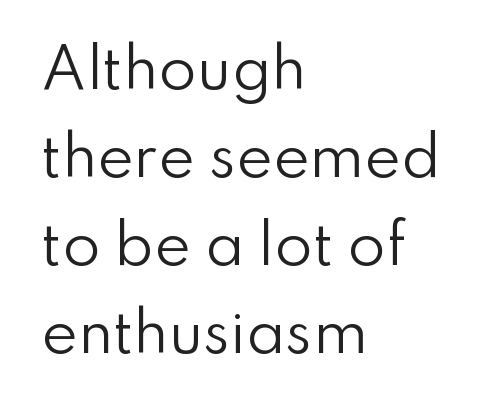
The type is set solid horizontally, with unmodified tracking. These lines are rendered in a variable-pitch font. Are there feet on the stems? There aren't — it's a sans. In terms of posture, this sample is upright. The face looks like a standard text weight, possibly lighter.
